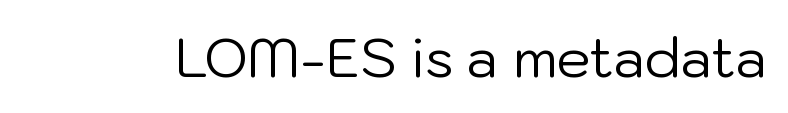
Q: Is the text bold? A: No.
Q: Is the text italic (slanted)? A: No, it is upright.
Q: Is the typeface a serif or a sans-serif typeface? A: Sans-serif.
Q: Is the text underlined? A: No.
Q: Is the spacing between letters normal or unusually wide? A: Normal.
Q: Width (condensed, normal, or wide)? A: Normal.
Q: Stroke contrast? A: Low.
Q: x-height? A: Medium.
Q: Monospaced? A: No.
